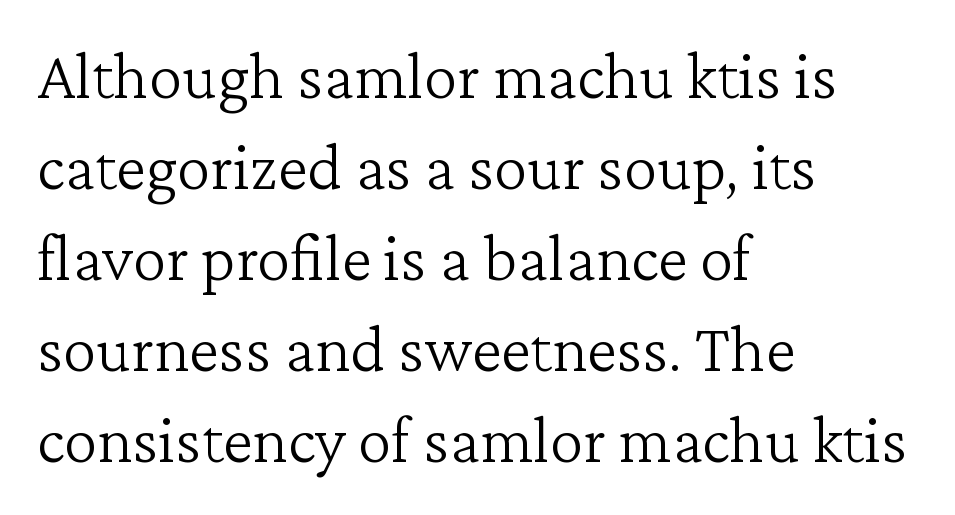
Leading matches the norm, producing a regular column. The face used here is proportionally spaced, like ordinary book or web type. Default kerning and tracking; the words read as compact shapes. The glyphs in this specimen are seriffed. If you drew a ruler down the left edge, every line would touch it.
